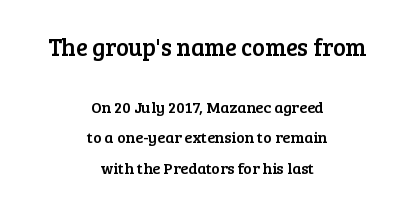
The image shows 24 px text type, upright; set centered, loose line spacing (1.9x), normal letter spacing, not underlined; the first (top) block is 1.5x larger.
